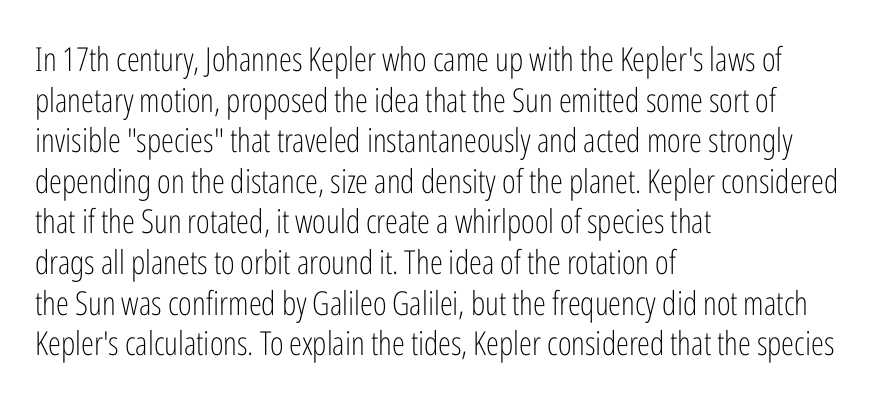
The image shows 33 px light, condensed sans-serif type, upright; set left-aligned, line spacing 1.23x, normal letter spacing, not underlined; low stroke contrast and a medium x-height.
